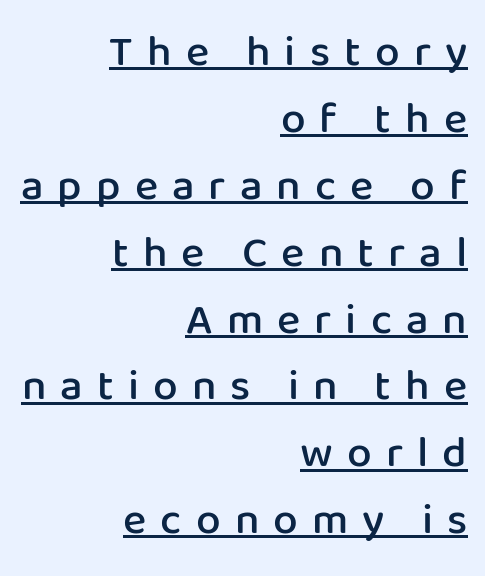
The image shows 44 px semibold sans-serif type, upright; set right-aligned, normal line spacing (1.52x), unusually wide letter spacing (+0.32 em), underlined; low stroke contrast and a medium x-height.
